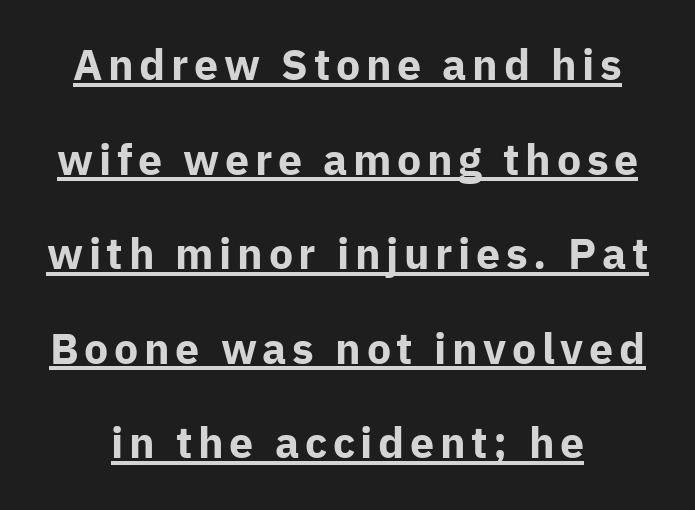
The image shows 43 px bold sans-serif type, upright; set loose line spacing (2.2x), underlined; low stroke contrast and a medium x-height.
